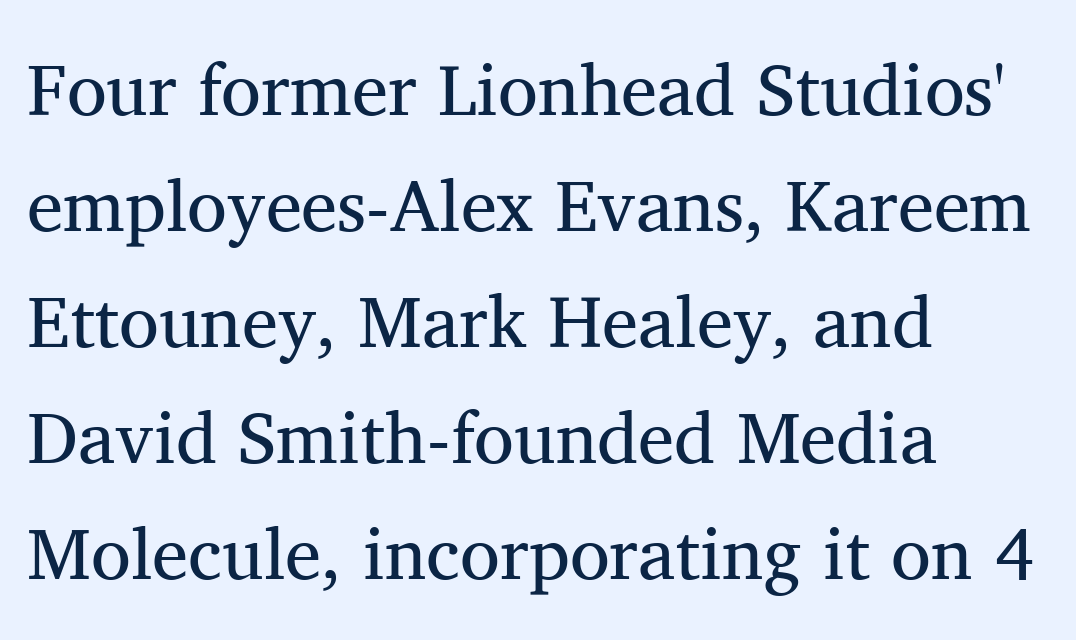
Q: Is the text bold? A: No.
Q: Is the text italic (slanted)? A: No, it is upright.
Q: Is the typeface a serif or a sans-serif typeface? A: Serif.
Q: Is the text underlined? A: No.
Q: How is the paragraph aligned? A: Left-aligned.
Q: Is the spacing between letters normal or unusually wide? A: Normal.
Q: Is the spacing between lines tight, normal or loose? A: Normal.
Q: Width (condensed, normal, or wide)? A: Normal.
Q: Stroke contrast? A: Medium.
Q: x-height? A: Medium.
Q: Monospaced? A: No.
